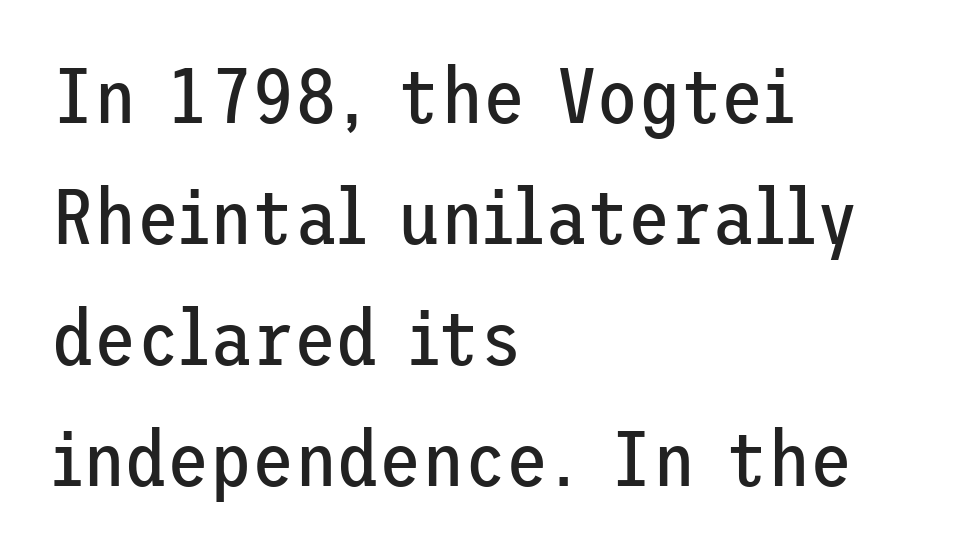
{"serif": "no", "italic": "no", "bold": "no", "weight": "regular", "width": "normal", "stroke_contrast": "low", "x_height": "medium", "underline": "no", "align": "left", "line_spacing": "normal", "line_spacing_ratio": 1.57, "letter_spacing": "normal", "letter_spacing_em": 0.0, "glyph_px": 77}
